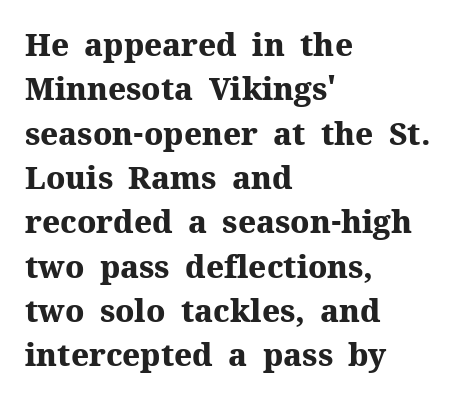
Note the varied advance widths — an 'i' is clearly narrower than an 'm'. Leftover space on each line is placed entirely after the last word. Summary of vertical rhythm: regular, with standard interline spacing. Rendered with straight, roman letterforms. You can tell from the footed stems that serif type was used. Words float on clear page, feet unadorned.
